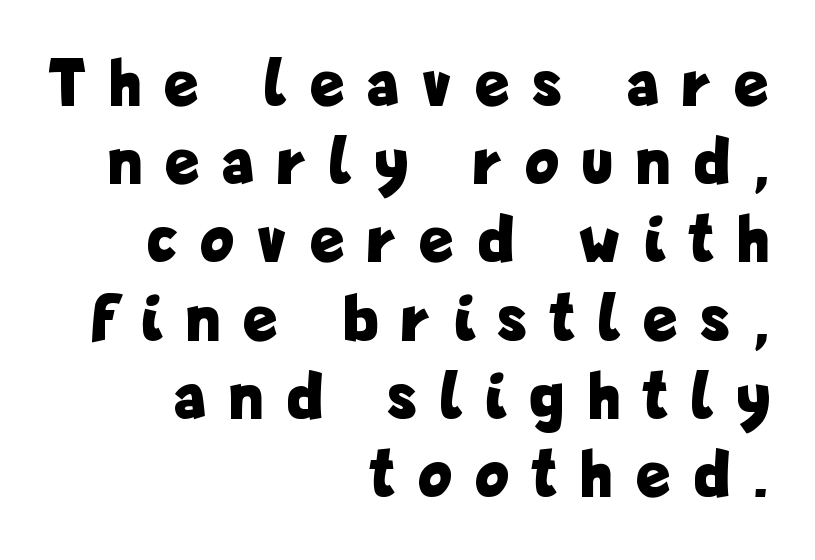
{"serif": "no", "italic": "no", "bold": "yes", "weight": "bold", "width": "condensed", "stroke_contrast": "low", "x_height": "medium", "monospaced": "no", "underline": "no", "align": "right", "line_spacing": "tight", "line_spacing_ratio": 1.15, "letter_spacing": "wide", "letter_spacing_em": 0.38, "glyph_px": 68}
